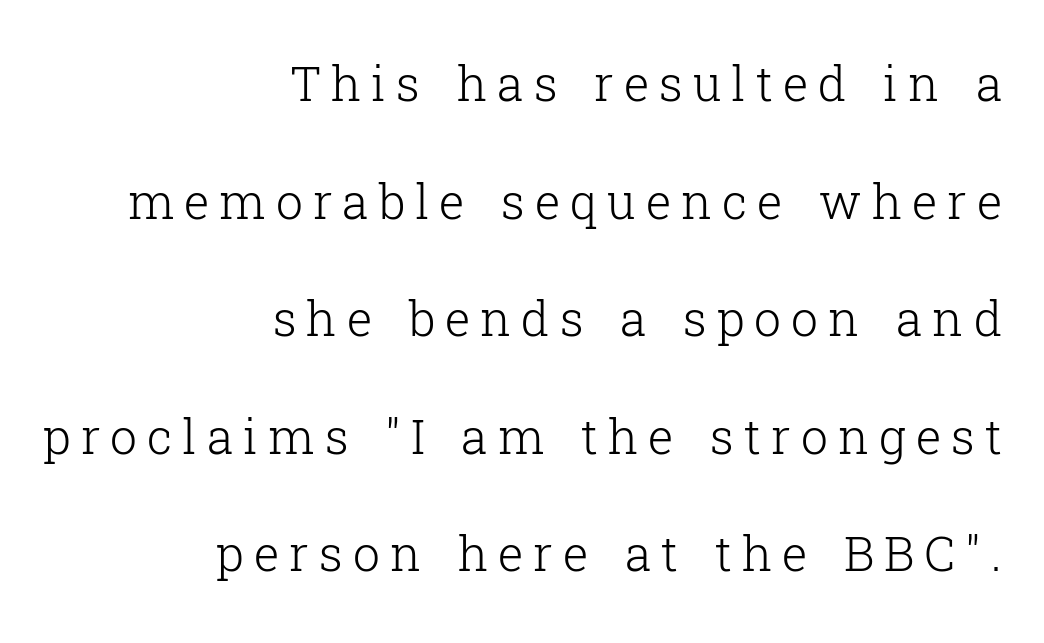
Q: Is the text bold? A: No.
Q: Is the text italic (slanted)? A: No, it is upright.
Q: Is the typeface a serif or a sans-serif typeface? A: Serif.
Q: Is the text underlined? A: No.
Q: How is the paragraph aligned? A: Right-aligned.
Q: Is the spacing between letters normal or unusually wide? A: Unusually wide.
Q: Is the spacing between lines tight, normal or loose? A: Loose.
Q: Width (condensed, normal, or wide)? A: Normal.
Q: Stroke contrast? A: Low.
Q: x-height? A: Medium.
Q: Monospaced? A: No.
